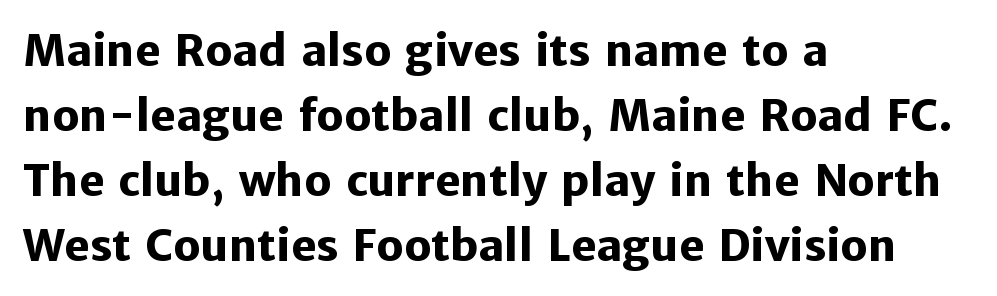
Q: Is the text bold? A: Yes.
Q: Is the text italic (slanted)? A: No, it is upright.
Q: Is the typeface a serif or a sans-serif typeface? A: Sans-serif.
Q: Is the text underlined? A: No.
Q: How is the paragraph aligned? A: Left-aligned.
Q: Is the spacing between letters normal or unusually wide? A: Normal.
Q: Is the spacing between lines tight, normal or loose? A: Normal.
Q: Width (condensed, normal, or wide)? A: Normal.
Q: Stroke contrast? A: Low.
Q: x-height? A: Medium.
Q: Monospaced? A: No.
